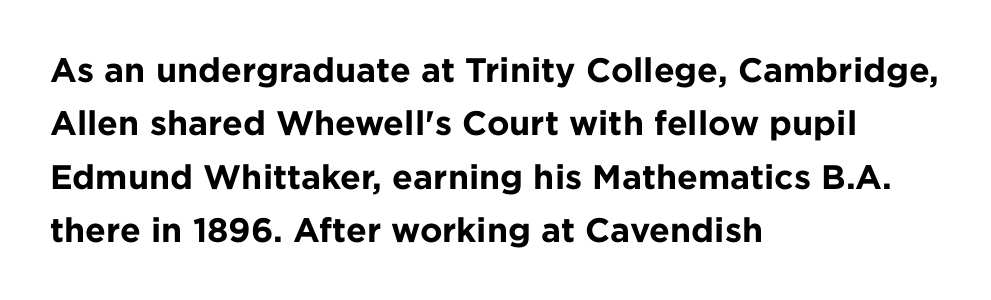
The letters advance in unequal steps, a hallmark of proportional type. Layout note: lines flush left. You can tell from the bare stems that sans-serif type was used. Beneath every word, the page is bare. Heft: maximum for text — a bold.
